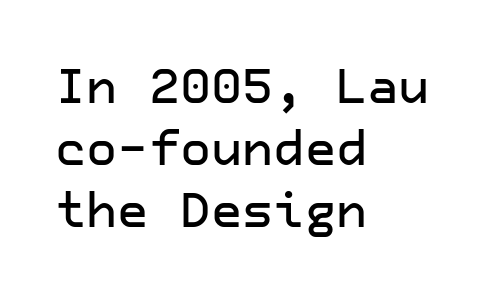
Q: Is the text italic (slanted)? A: No, it is upright.
Q: Is the typeface a serif or a sans-serif typeface? A: Sans-serif.
Q: Is the text underlined? A: No.
Q: How is the paragraph aligned? A: Left-aligned.
Q: Is the spacing between letters normal or unusually wide? A: Normal.
Q: Is the spacing between lines tight, normal or loose? A: Normal.
Q: Width (condensed, normal, or wide)? A: Normal.
Q: Stroke contrast? A: Low.
Q: x-height? A: Medium.
